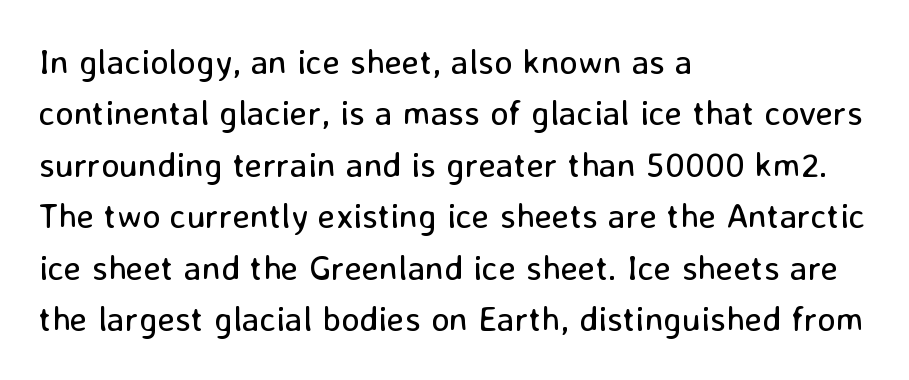
{"serif": "no", "italic": "no", "bold": "no", "weight": "regular", "width": "normal", "stroke_contrast": "low", "x_height": "medium", "monospaced": "no", "underline": "no", "align": "left", "line_spacing": "normal", "line_spacing_ratio": 1.47, "letter_spacing": "normal", "letter_spacing_em": 0.0, "glyph_px": 35}
